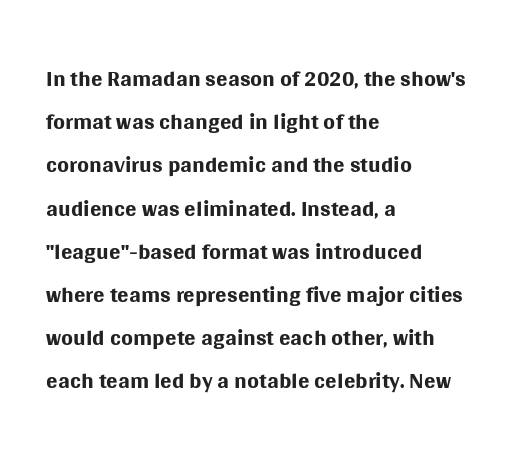
The image shows 34 px regular-weight sans-serif type, upright; set left-aligned, normal line spacing (1.27x), normal letter spacing, not underlined; medium stroke contrast and a large x-height.
